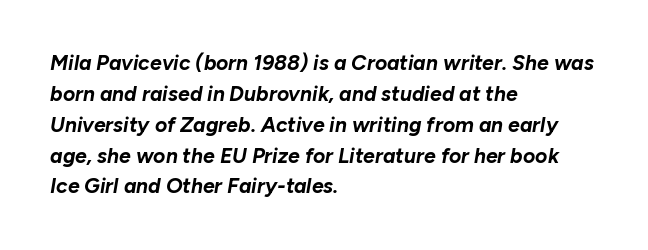
The image shows 21 px bold type, italic (leaning right); set left-aligned, normal line spacing (1.47x), normal letter spacing, not underlined.
